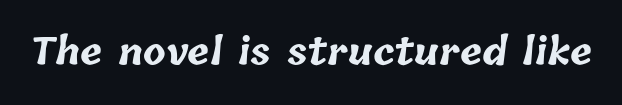
{"bold": "yes", "weight": "bold", "width": "normal", "stroke_contrast": "low", "x_height": "medium", "monospaced": "no", "underline": "no", "letter_spacing": "normal", "letter_spacing_em": 0.0, "glyph_px": 37}
